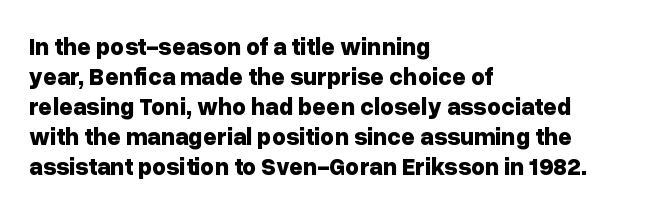
{"italic": "no", "bold": "yes", "underline": "no", "align": "left", "line_spacing": "normal", "line_spacing_ratio": 1.25, "letter_spacing": "normal", "letter_spacing_em": 0.0, "glyph_px": 24}
